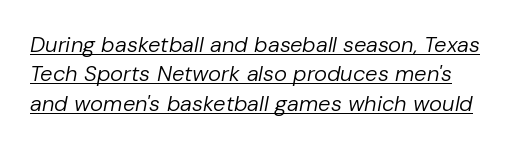
The rendering uses a moderate line-height, typical for paragraphs. Weight class: somewhere from thin through regular. The font's italic variant was chosen for this text. Honestly, the letter spacing is just normal — you wouldn't notice it. Somebody hit Ctrl+U on this one — the words are underlined.
